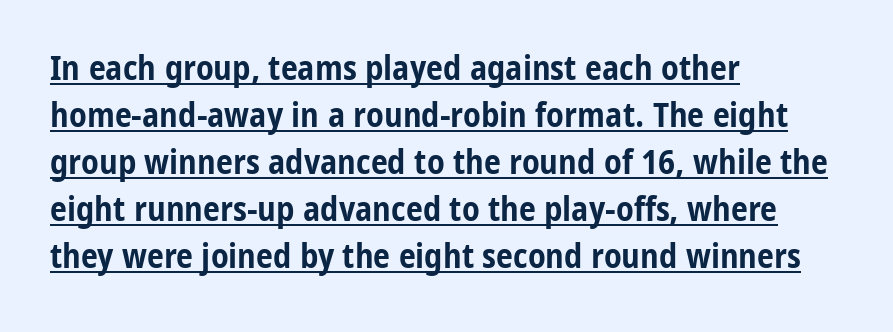
Nope, not italic — everything's standing straight. The rendering shows plain stroke endings on the letterforms — a sans-serif design. Horizontally, the lines are justified to the leading edge only. The font is running at its bold setting.
